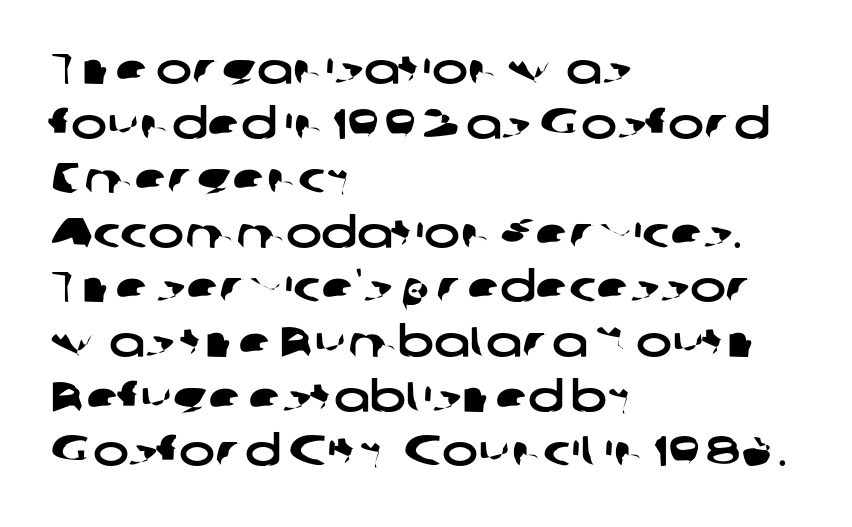
{"serif": "no", "width": "wide", "stroke_contrast": "low", "x_height": "medium", "monospaced": "no", "underline": "no", "align": "left", "line_spacing": "normal", "line_spacing_ratio": 1.27, "letter_spacing": "normal", "letter_spacing_em": 0.0, "glyph_px": 43}
